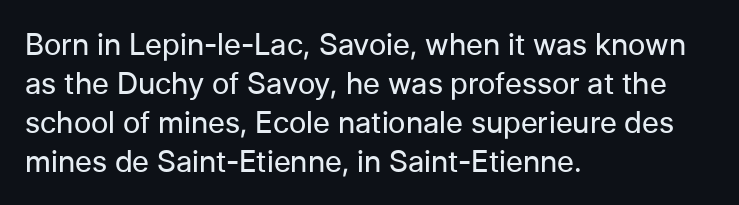
The image shows 30 px regular-weight sans-serif type, upright; set left-aligned, normal line spacing (1.3x), normal letter spacing, not underlined; low stroke contrast and a medium x-height.
